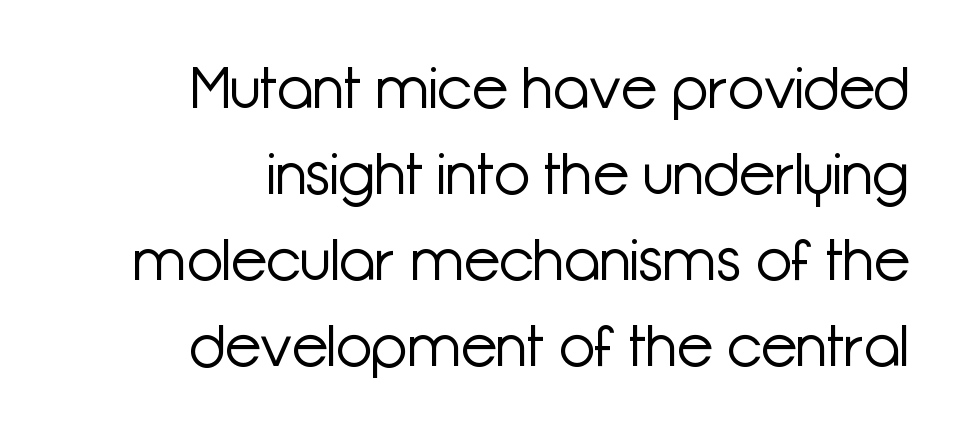
{"serif": "no", "italic": "no", "bold": "no", "weight": "light", "width": "normal", "stroke_contrast": "low", "x_height": "medium", "monospaced": "no", "underline": "no", "align": "right", "line_spacing": "normal", "line_spacing_ratio": 1.46, "letter_spacing": "normal", "letter_spacing_em": 0.0, "glyph_px": 59}
